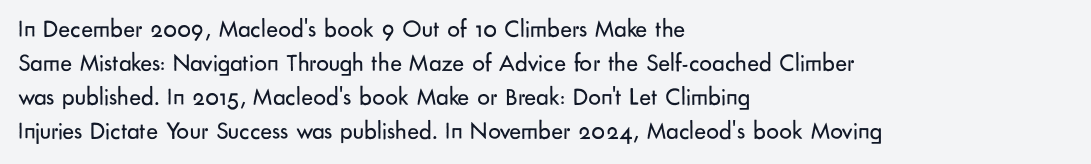
Q: Is the text bold? A: No.
Q: Is the text italic (slanted)? A: No, it is upright.
Q: Is the text underlined? A: No.
Q: How is the paragraph aligned? A: Left-aligned.
Q: Is the spacing between letters normal or unusually wide? A: Normal.
Q: Is the spacing between lines tight, normal or loose? A: Normal.
